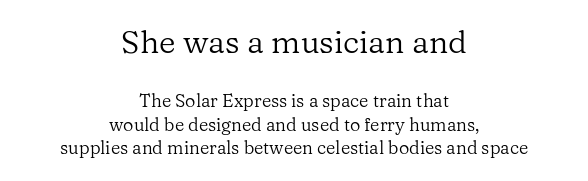
Only glyphs here, with clear space below each row. Caption: standard tracking, unaltered. Evenly set lines give the paragraph a standard silhouette. The rendering shrinks the type as you move from the upper chunk to the lower. Upright lettering throughout.
